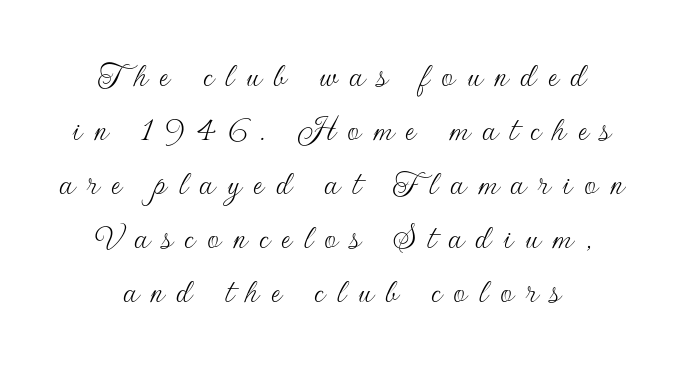
In terms of letterspacing, this is a distinctly airy, spread setting. The space beneath each line is pristine and unruled. The vertical gap from one line to the next is medium. Letterform terminals end flat and unadorned throughout the passage. This rendering uses center alignment, leaving both contours irregular but symmetric.
